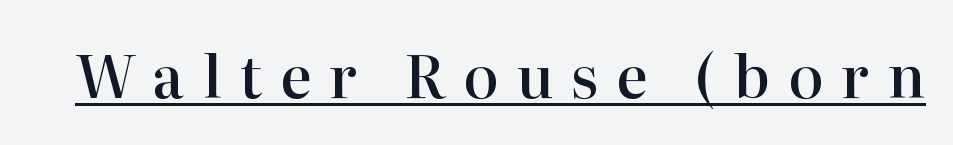
Does the weight exceed regular? Yes, but only to semibold. The letters advance in unequal steps, a hallmark of proportional type. Ascenders rise straight up at ninety degrees. Small tapered or slab feet sit at the stroke ends, so this counts as serif.
